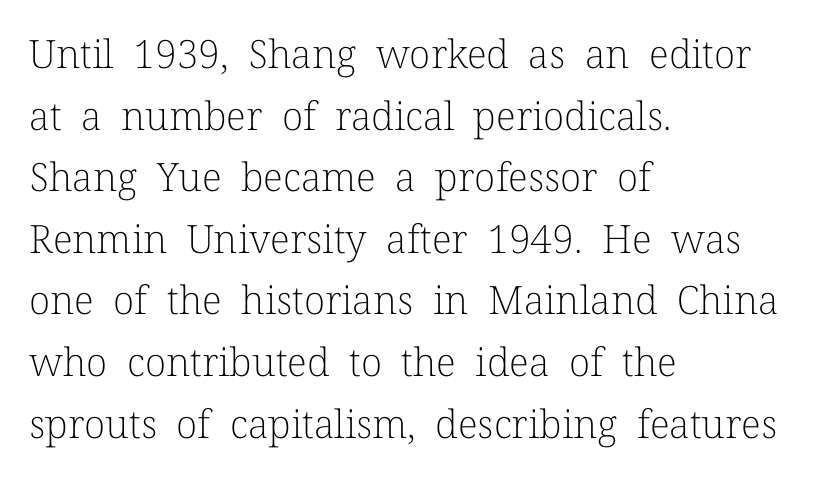
The image shows 39 px light serif type, upright; set left-aligned, normal line spacing (1.58x), normal letter spacing, not underlined; low stroke contrast and a medium x-height.
